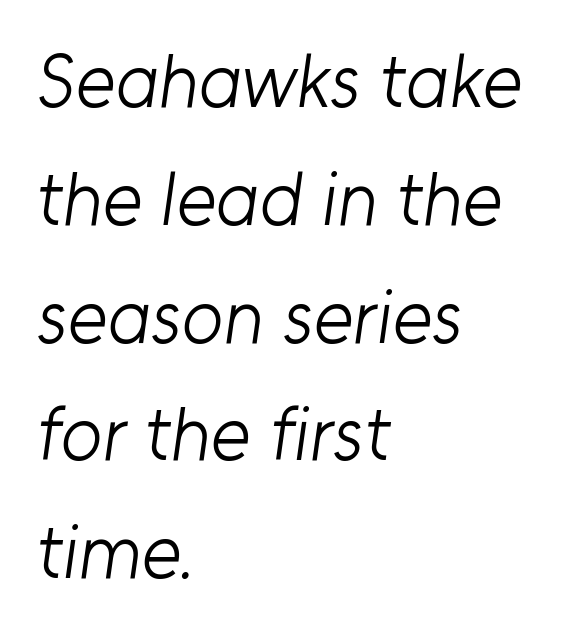
Q: Is the text bold? A: No.
Q: Is the typeface a serif or a sans-serif typeface? A: Sans-serif.
Q: Is the text underlined? A: No.
Q: How is the paragraph aligned? A: Left-aligned.
Q: Is the spacing between letters normal or unusually wide? A: Normal.
Q: Is the spacing between lines tight, normal or loose? A: Normal.
Q: Width (condensed, normal, or wide)? A: Normal.
Q: Stroke contrast? A: Low.
Q: x-height? A: Medium.
Q: Monospaced? A: No.
